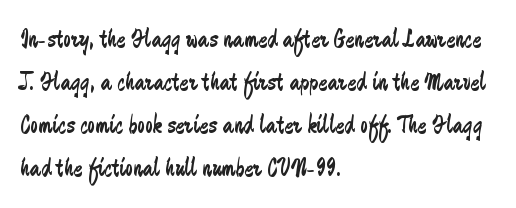
The image shows 27 px text type; set left-aligned, normal line spacing (1.59x), normal letter spacing, not underlined.
